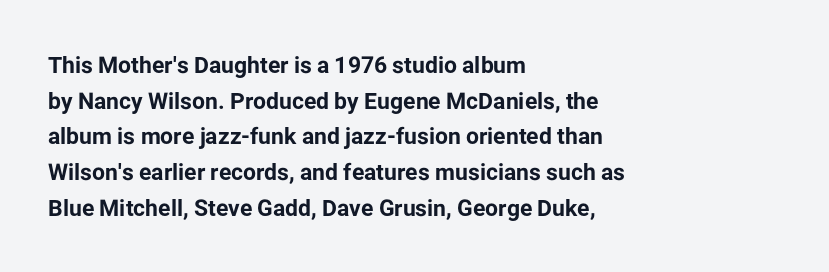
Q: Is the text bold? A: Yes.
Q: Is the text italic (slanted)? A: No, it is upright.
Q: Is the text underlined? A: No.
Q: How is the paragraph aligned? A: Left-aligned.
Q: Is the spacing between letters normal or unusually wide? A: Normal.
Q: Is the spacing between lines tight, normal or loose? A: Normal.
